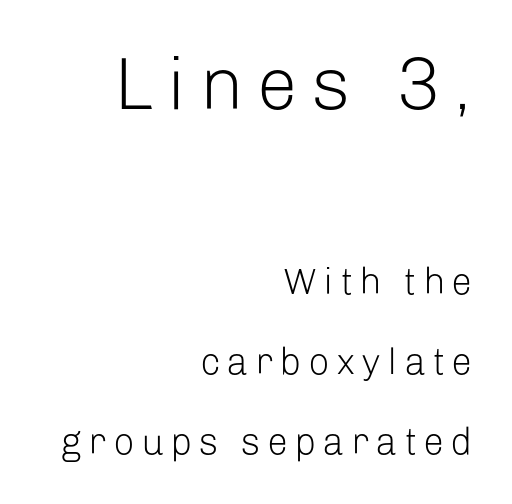
{"serif": "no", "italic": "no", "bold": "no", "weight": "light", "width": "normal", "stroke_contrast": "low", "x_height": "medium", "monospaced": "no", "underline": "no", "align": "right", "line_spacing": "loose", "line_spacing_ratio": 2.17, "larger_block": "first", "size_ratio": 2.0, "glyph_px": 74}
